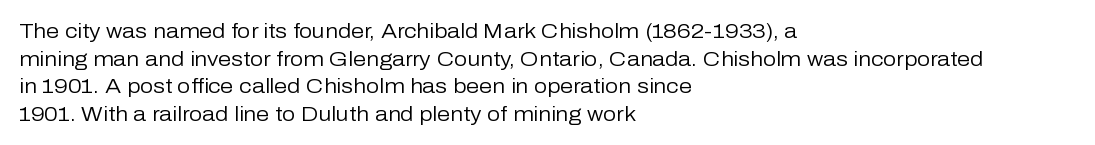
{"italic": "no", "bold": "no", "underline": "no", "align": "left", "line_spacing": "normal", "line_spacing_ratio": 1.31, "letter_spacing": "normal", "letter_spacing_em": 0.0, "glyph_px": 21}
